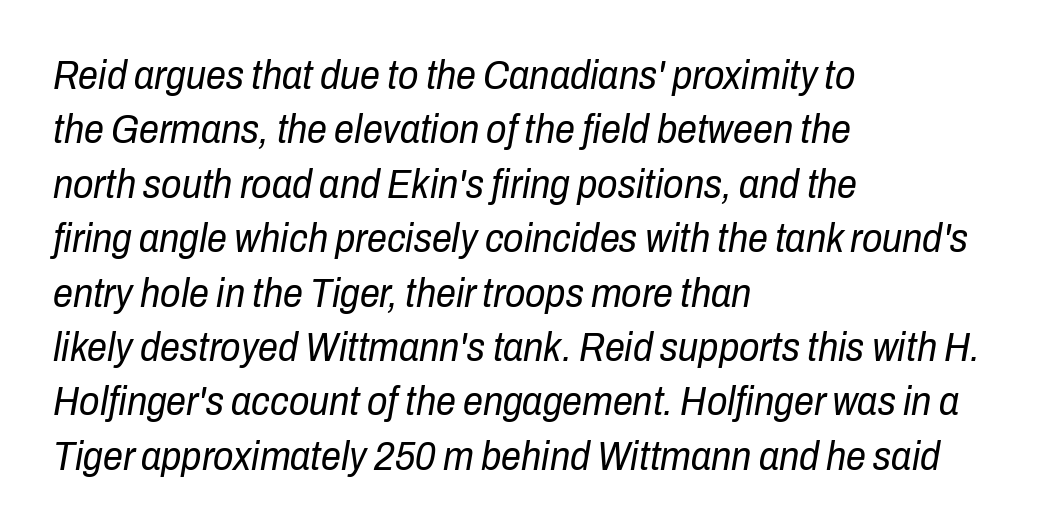
Q: Is the text bold? A: No.
Q: Is the text italic (slanted)? A: Yes, it leans right by about 10 degrees.
Q: Is the text underlined? A: No.
Q: How is the paragraph aligned? A: Left-aligned.
Q: Is the spacing between letters normal or unusually wide? A: Normal.
Q: Is the spacing between lines tight, normal or loose? A: Normal.
Q: Width (condensed, normal, or wide)? A: Condensed.
Q: Stroke contrast? A: Low.
Q: x-height? A: Medium.
Q: Monospaced? A: No.
